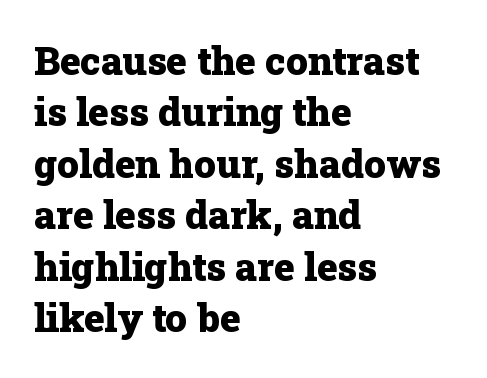
Q: Is the text bold? A: Yes.
Q: Is the text italic (slanted)? A: No, it is upright.
Q: Is the typeface a serif or a sans-serif typeface? A: Serif.
Q: Is the text underlined? A: No.
Q: How is the paragraph aligned? A: Left-aligned.
Q: Is the spacing between letters normal or unusually wide? A: Normal.
Q: Is the spacing between lines tight, normal or loose? A: Normal.
Q: Width (condensed, normal, or wide)? A: Normal.
Q: Stroke contrast? A: Low.
Q: x-height? A: Medium.
Q: Monospaced? A: No.
